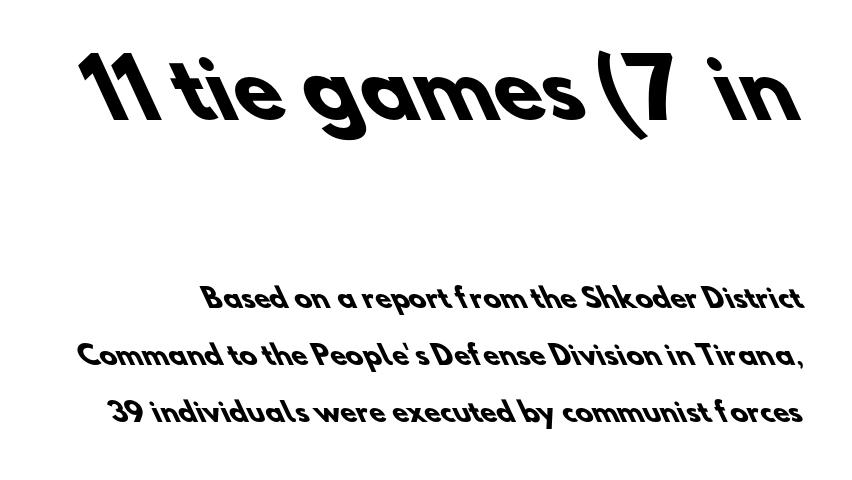
{"serif": "no", "bold": "yes", "weight": "heavy", "width": "normal", "stroke_contrast": "low", "x_height": "small", "monospaced": "no", "underline": "no", "line_spacing": "loose", "line_spacing_ratio": 2.2, "letter_spacing": "normal", "letter_spacing_em": 0.0, "larger_block": "first", "size_ratio": 3.04, "glyph_px": 79}
